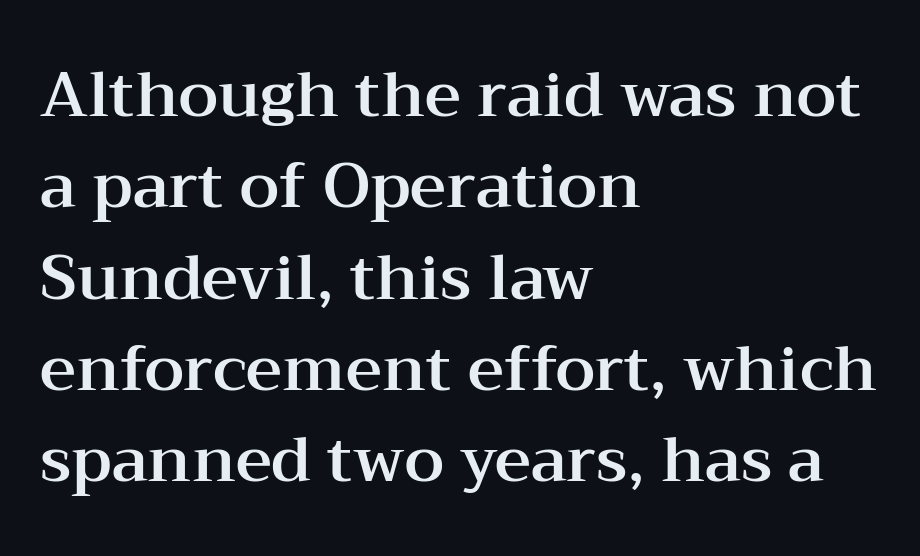
Q: Is the text italic (slanted)? A: No, it is upright.
Q: Is the typeface a serif or a sans-serif typeface? A: Serif.
Q: Is the text underlined? A: No.
Q: How is the paragraph aligned? A: Left-aligned.
Q: Is the spacing between letters normal or unusually wide? A: Normal.
Q: Is the spacing between lines tight, normal or loose? A: Normal.
Q: Width (condensed, normal, or wide)? A: Wide.
Q: Stroke contrast? A: Medium.
Q: x-height? A: Medium.
Q: Monospaced? A: No.
